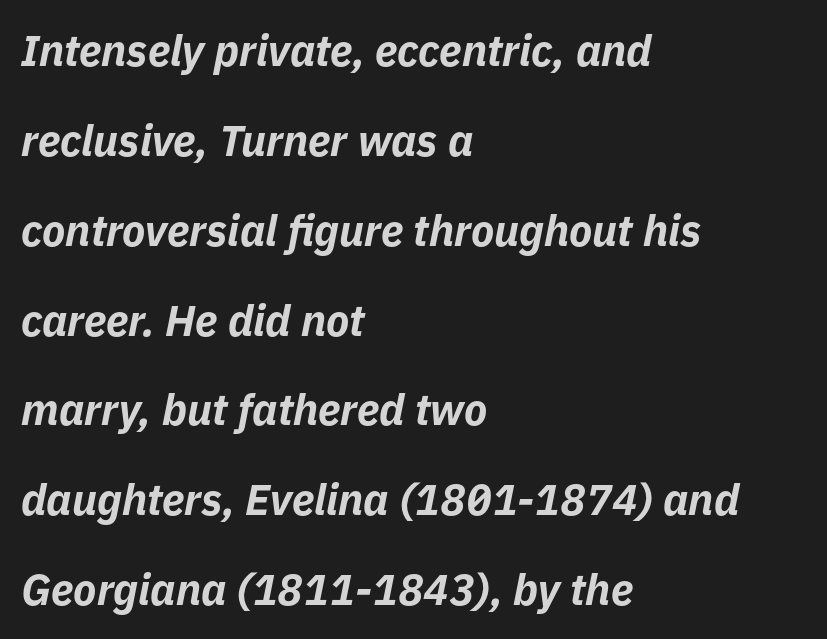
Notice how the passage keeps a crisp vertical edge on the left only. Letters rest on an invisible, unmarked baseline. The face used here is proportionally spaced, like ordinary book or web type. In terms of posture, this sample is oblique. Vertically, the passage feels expansive, rows floating well apart.
